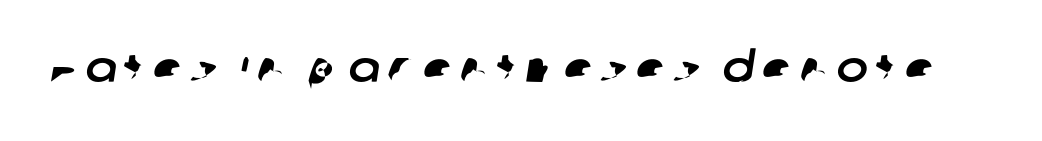
The image shows 42 px sans-serif type; set unusually wide letter spacing (+0.2 em), not underlined; low stroke contrast and a large x-height.
